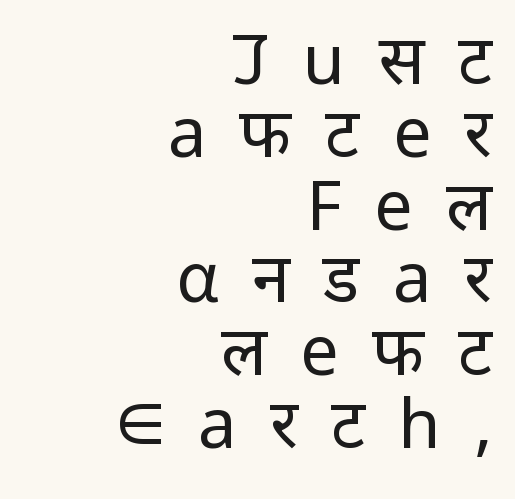
The image shows 68 px regular-weight sans-serif type, upright; set right-aligned, tight line spacing (1.07x), unusually wide letter spacing (+0.49 em), not underlined; low stroke contrast and a medium x-height.
